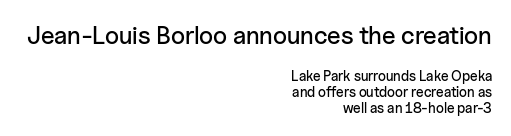
The image shows 25 px text type, upright; set right-aligned, tight line spacing (1.13x), normal letter spacing, not underlined; the first (top) block is 1.79x larger.
